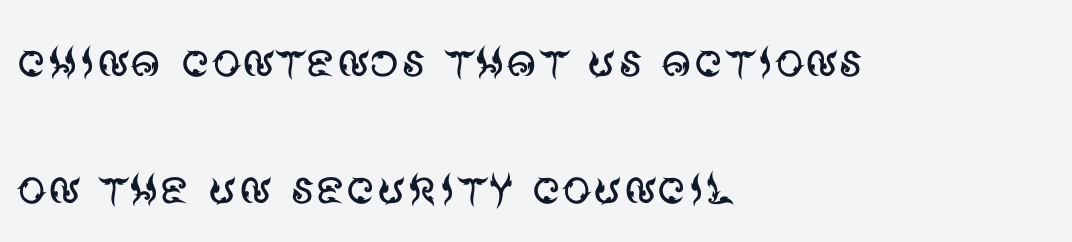
Q: Is the text bold? A: No.
Q: Is the text italic (slanted)? A: No, it is upright.
Q: Is the typeface a serif or a sans-serif typeface? A: Sans-serif.
Q: Is the text underlined? A: No.
Q: How is the paragraph aligned? A: Left-aligned.
Q: Is the spacing between letters normal or unusually wide? A: Normal.
Q: Is the spacing between lines tight, normal or loose? A: Loose.
Q: Width (condensed, normal, or wide)? A: Normal.
Q: Stroke contrast? A: Medium.
Q: x-height? A: Large.
Q: Monospaced? A: No.
